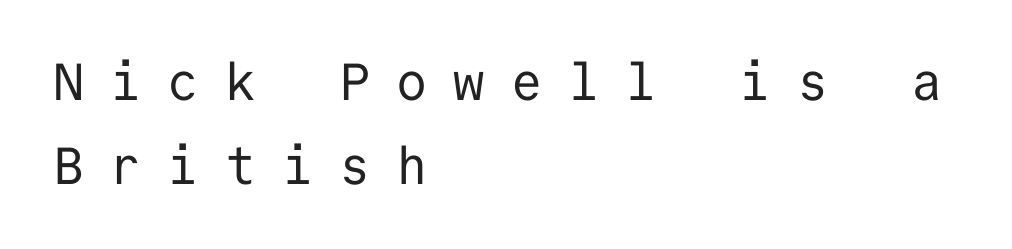
Q: Is the text bold? A: No.
Q: Is the text italic (slanted)? A: No, it is upright.
Q: Is the typeface a serif or a sans-serif typeface? A: Sans-serif.
Q: Is the text underlined? A: No.
Q: How is the paragraph aligned? A: Left-aligned.
Q: Is the spacing between letters normal or unusually wide? A: Unusually wide.
Q: Is the spacing between lines tight, normal or loose? A: Normal.
Q: Width (condensed, normal, or wide)? A: Normal.
Q: Stroke contrast? A: Low.
Q: x-height? A: Medium.
Q: Monospaced? A: Yes.
